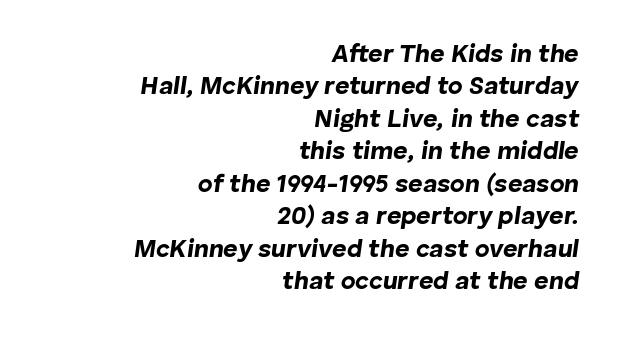
These words are printed bold, with thick strokes throughout. No word sits above an underline. A typesetter would call this zero additional tracking. The text carries the slant typical of an italic or oblique font. These lines sit exactly where default settings would place them.
